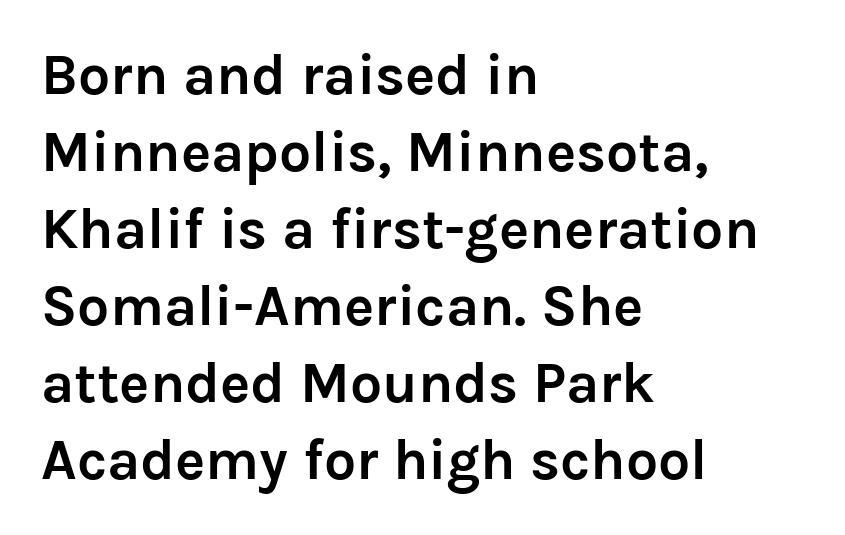
Q: Is the text bold? A: Yes.
Q: Is the text italic (slanted)? A: No, it is upright.
Q: Is the typeface a serif or a sans-serif typeface? A: Sans-serif.
Q: Is the text underlined? A: No.
Q: How is the paragraph aligned? A: Left-aligned.
Q: Is the spacing between letters normal or unusually wide? A: Normal.
Q: Is the spacing between lines tight, normal or loose? A: Normal.
Q: Width (condensed, normal, or wide)? A: Normal.
Q: Stroke contrast? A: Low.
Q: x-height? A: Medium.
Q: Monospaced? A: No.
